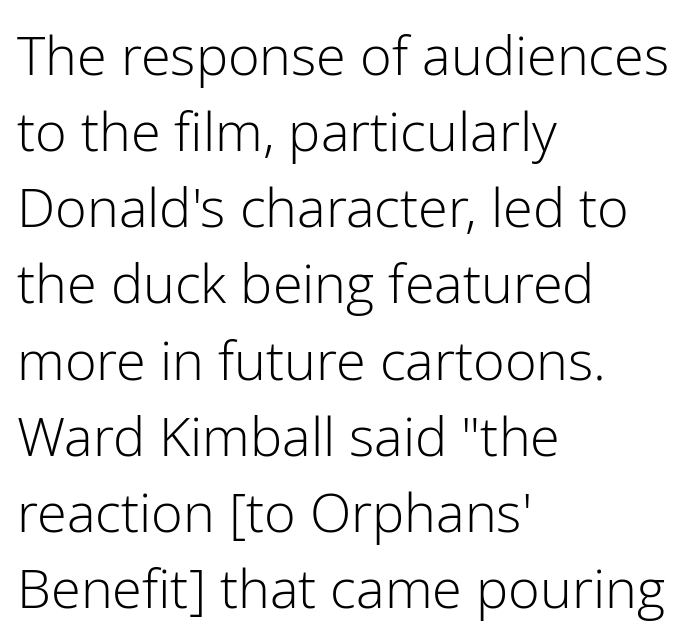
{"serif": "no", "italic": "no", "bold": "no", "weight": "light", "width": "normal", "stroke_contrast": "low", "x_height": "medium", "monospaced": "no", "underline": "no", "align": "left", "line_spacing": "normal", "line_spacing_ratio": 1.41, "letter_spacing": "normal", "letter_spacing_em": 0.0, "glyph_px": 54}
